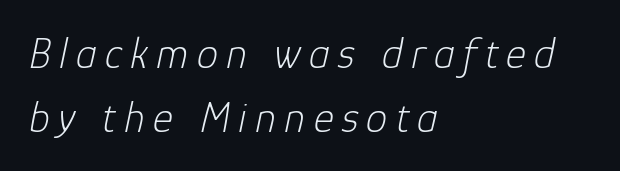
{"italic": "yes", "lean": "right", "slant_degrees": 12, "bold": "no", "weight": "light", "width": "normal", "stroke_contrast": "low", "x_height": "medium", "monospaced": "no", "underline": "no", "align": "left", "line_spacing": "normal", "line_spacing_ratio": 1.48, "glyph_px": 43}
